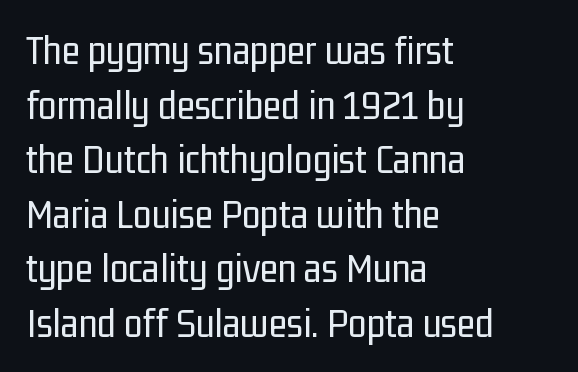
Unlike italic type, these characters show no tilt at all. Bare-footed words on every line. The face used here is rendered with its standard letterfit. Compared with a centered layout, this one pins lines to the left instead.
